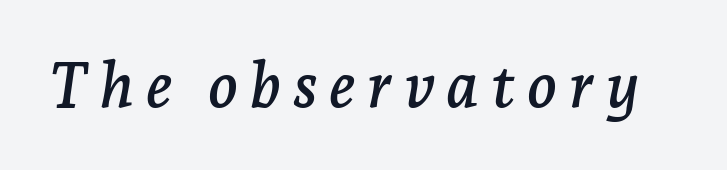
Is this a fixed-width face? No — the glyphs have proportional, varying widths. The font family rendered here belongs to the serif group. This rendering features lettering with no underline. When letters slant like this, we call the style italic.
